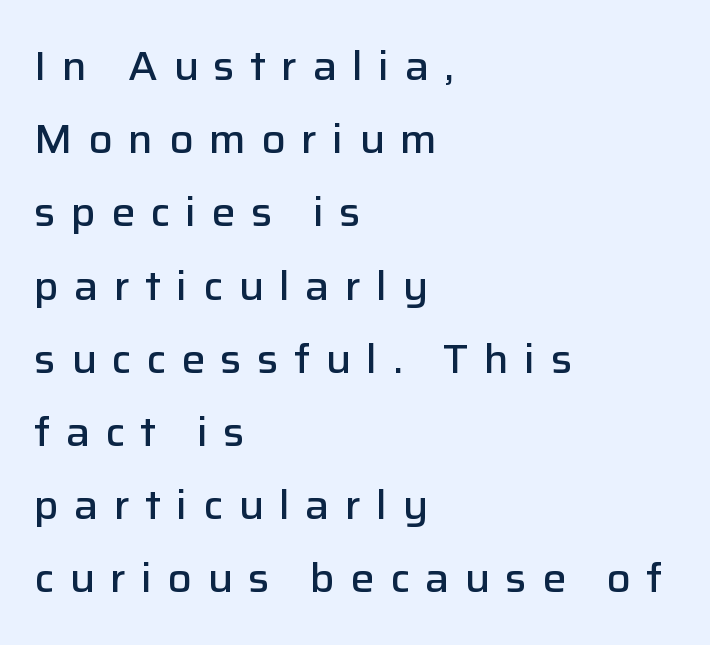
Q: Is the text bold? A: Semi-bold.
Q: Is the text italic (slanted)? A: No, it is upright.
Q: Is the typeface a serif or a sans-serif typeface? A: Sans-serif.
Q: Is the text underlined? A: No.
Q: How is the paragraph aligned? A: Left-aligned.
Q: Is the spacing between letters normal or unusually wide? A: Unusually wide.
Q: Width (condensed, normal, or wide)? A: Normal.
Q: Stroke contrast? A: Low.
Q: x-height? A: Medium.
Q: Monospaced? A: No.
